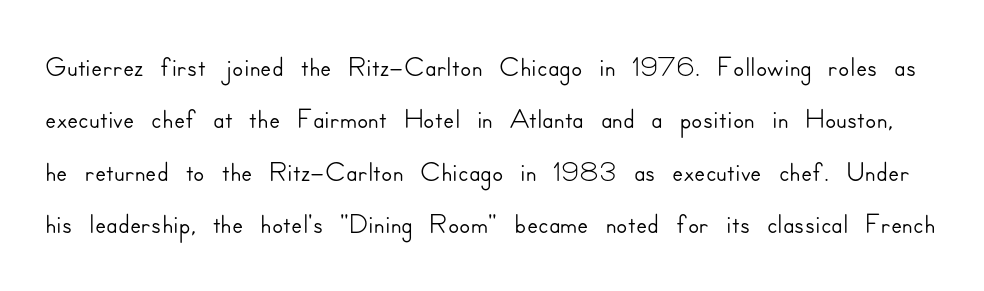
Type without underlining. The block of text has a typical density, with ordinary space between rows. Tracking here is standard; glyphs follow each other at the usual distance. These lines are rendered in a variable-pitch font. The type family on display is of the sans-serif kind.
